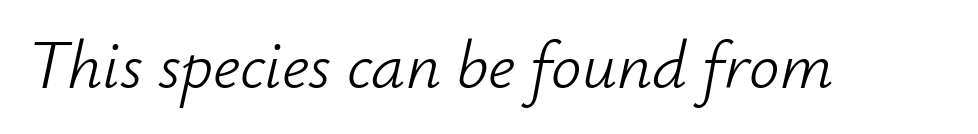
{"italic": "yes", "lean": "right", "slant_degrees": 12, "bold": "no", "weight": "light", "width": "normal", "stroke_contrast": "low", "x_height": "small", "monospaced": "no", "underline": "no", "letter_spacing": "normal", "letter_spacing_em": 0.0, "glyph_px": 68}
